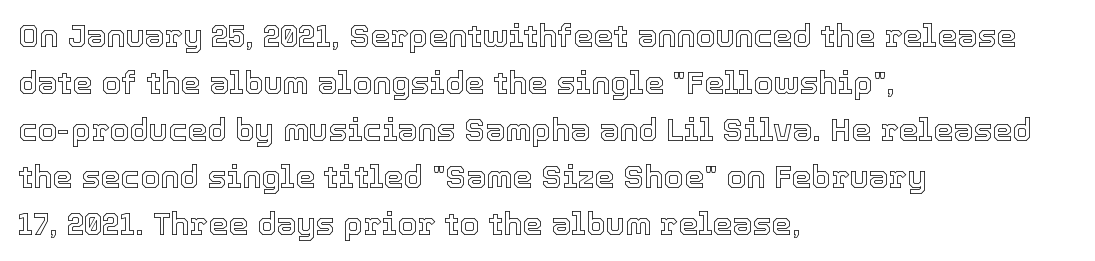
{"italic": "no", "width": "normal", "x_height": "medium", "monospaced": "no", "underline": "no", "align": "left", "line_spacing": "normal", "line_spacing_ratio": 1.47, "letter_spacing": "normal", "letter_spacing_em": 0.0, "glyph_px": 32}
